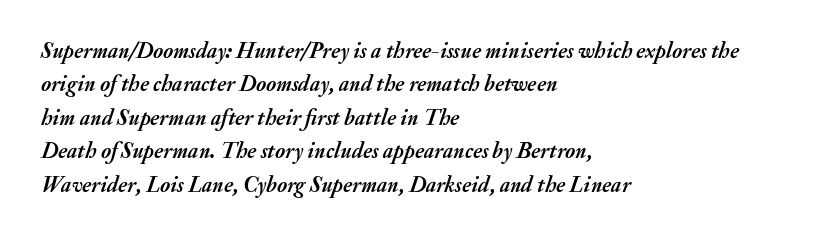
The image shows 22 px bold type, italic (leaning right); set left-aligned, normal line spacing (1.52x), normal letter spacing, not underlined.
